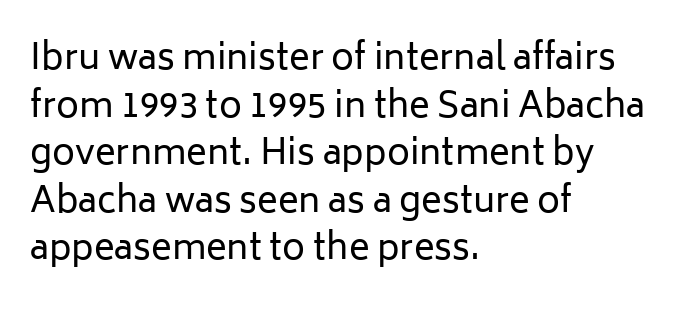
The image shows 35 px regular-weight sans-serif type, upright; set left-aligned, normal line spacing (1.36x), normal letter spacing, not underlined; low stroke contrast and a medium x-height.
